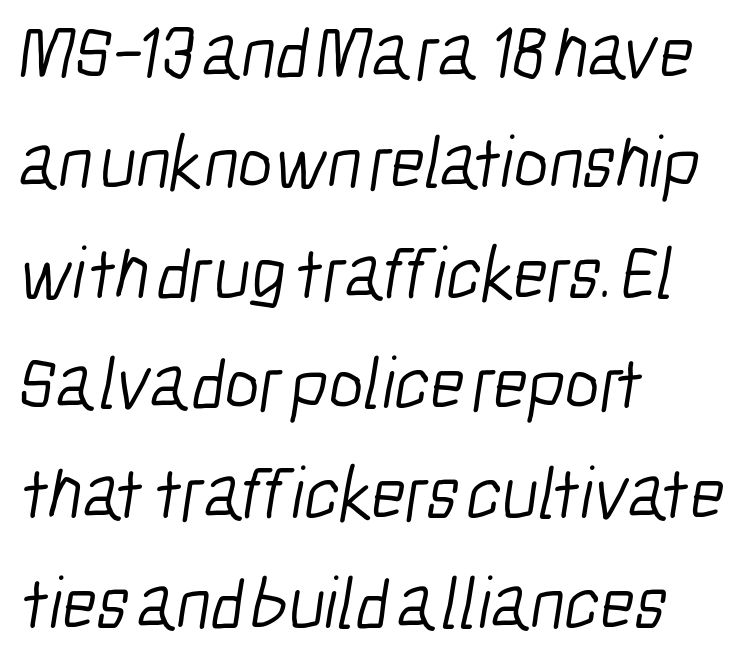
Q: Is the text bold? A: No.
Q: Is the typeface a serif or a sans-serif typeface? A: Sans-serif.
Q: Is the text underlined? A: No.
Q: How is the paragraph aligned? A: Left-aligned.
Q: Is the spacing between letters normal or unusually wide? A: Normal.
Q: Is the spacing between lines tight, normal or loose? A: Normal.
Q: Width (condensed, normal, or wide)? A: Condensed.
Q: Stroke contrast? A: Low.
Q: x-height? A: Medium.
Q: Monospaced? A: No.
